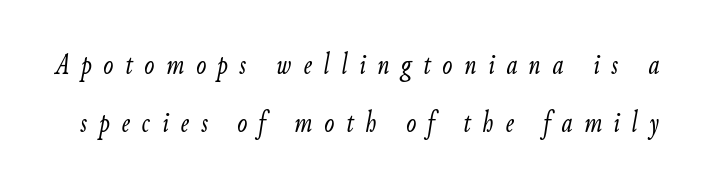
Each stroke keeps to a modest, everyday thickness or less. Slanted lettering throughout. Here the glyphs are tracked loosely, breaking word shapes into spaced letters. The space directly below the letters is spotless. Do the characters align in a grid? No, the font is proportional. Summary of vertical rhythm: relaxed, with wide interline spacing.
